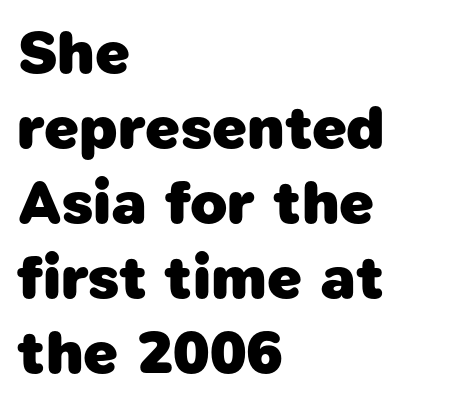
Q: Is the text bold? A: Yes.
Q: Is the typeface a serif or a sans-serif typeface? A: Sans-serif.
Q: Is the text underlined? A: No.
Q: How is the paragraph aligned? A: Left-aligned.
Q: Is the spacing between letters normal or unusually wide? A: Normal.
Q: Width (condensed, normal, or wide)? A: Normal.
Q: Stroke contrast? A: Low.
Q: x-height? A: Medium.
Q: Monospaced? A: No.
